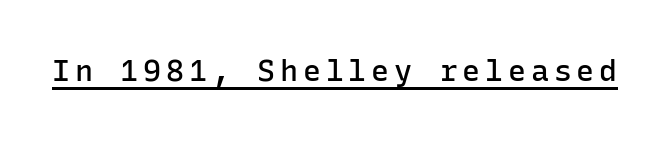
{"serif": "no", "italic": "no", "bold": "semi", "weight": "semibold", "width": "normal", "stroke_contrast": "low", "x_height": "medium", "monospaced": "yes", "underline": "yes", "glyph_px": 30}
